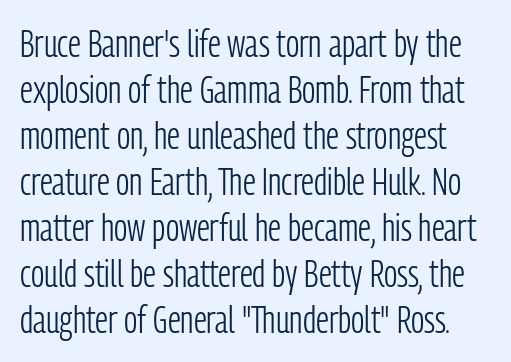
A light-to-regular cut is what we see here. Every stem runs plumb, perpendicular to the baseline. Descenders are the only things crossing below the line. Serifs: no, the terminals of the letterforms are clean.
